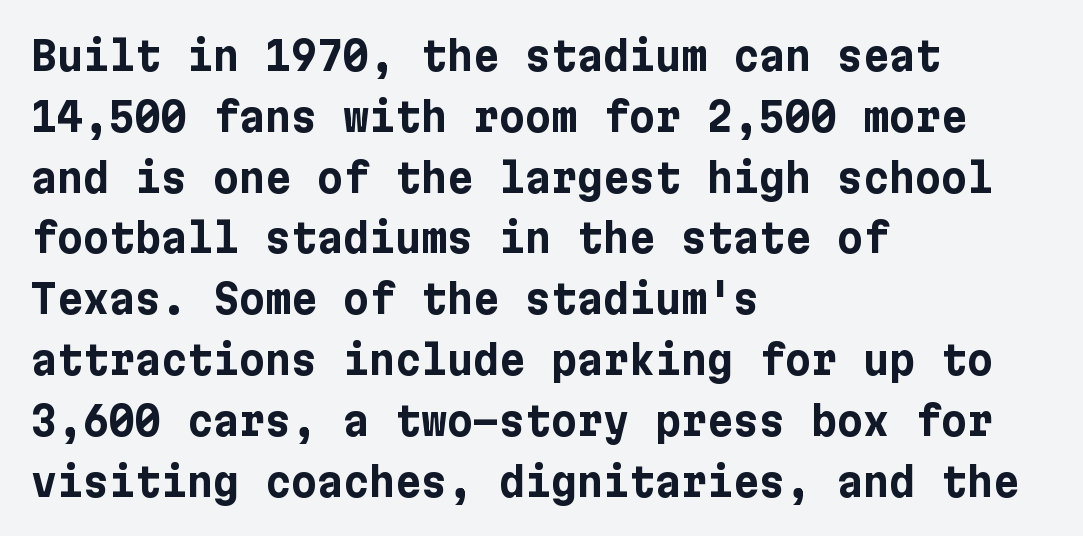
{"serif": "no", "italic": "no", "bold": "yes", "weight": "bold", "width": "normal", "stroke_contrast": "low", "x_height": "medium", "underline": "no", "align": "left", "line_spacing": "normal", "line_spacing_ratio": 1.52, "letter_spacing": "normal", "letter_spacing_em": 0.0, "glyph_px": 40}
